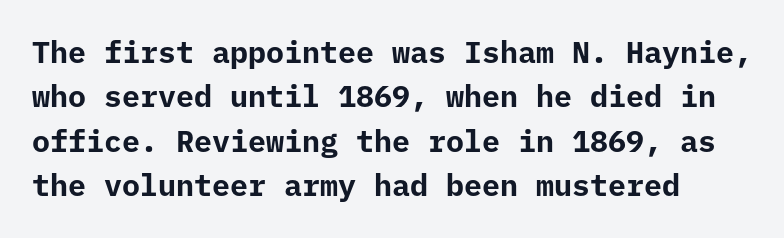
Q: Is the text bold? A: Yes.
Q: Is the text italic (slanted)? A: No, it is upright.
Q: Is the typeface a serif or a sans-serif typeface? A: Sans-serif.
Q: Is the text underlined? A: No.
Q: Is the spacing between letters normal or unusually wide? A: Normal.
Q: Is the spacing between lines tight, normal or loose? A: Normal.
Q: Width (condensed, normal, or wide)? A: Normal.
Q: Stroke contrast? A: Low.
Q: x-height? A: Medium.
Q: Monospaced? A: Yes.
